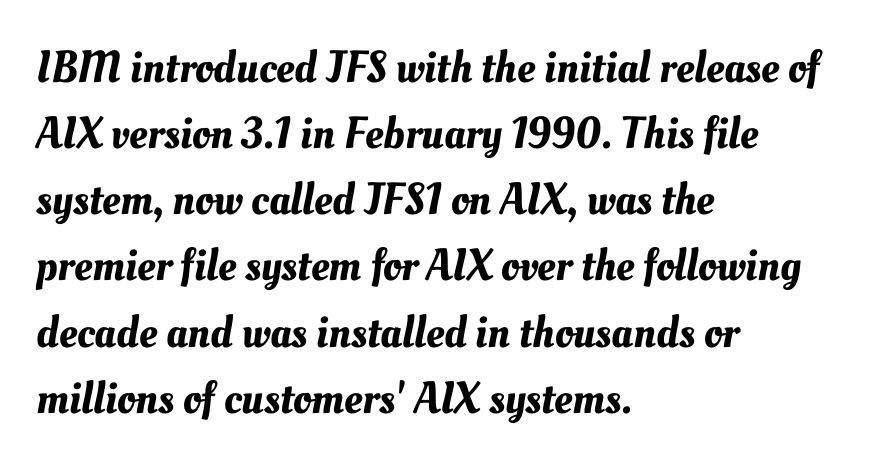
One glance says typical: line gaps are just what's usual. The foot of each line stays bare and open. This rendering leaves character spacing at its baseline value. A typesetter would call this proportional, since set widths differ per character.
